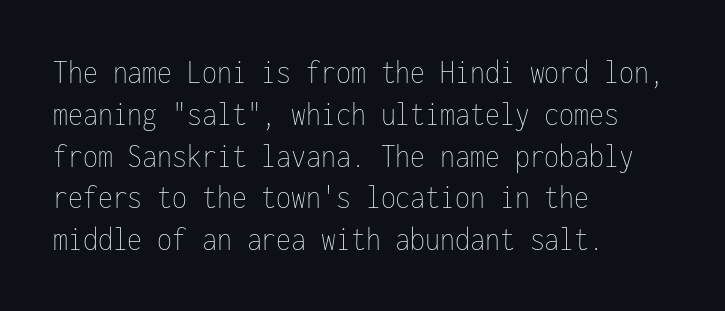
{"italic": "no", "bold": "no", "weight": "thin", "width": "condensed", "stroke_contrast": "low", "x_height": "medium", "monospaced": "yes", "underline": "no", "align": "left", "line_spacing_ratio": 1.23, "letter_spacing": "normal", "letter_spacing_em": 0.0, "glyph_px": 34}
